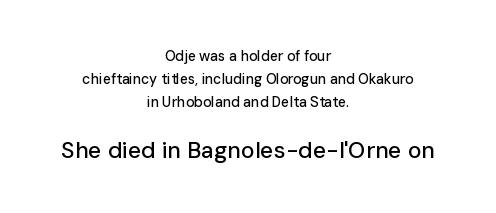
{"italic": "no", "underline": "no", "align": "center", "line_spacing": "normal", "line_spacing_ratio": 1.65, "letter_spacing": "normal", "letter_spacing_em": 0.0, "larger_block": "second", "size_ratio": 1.64, "glyph_px": 23}
